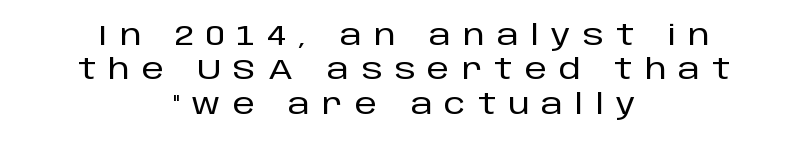
The image shows 28 px sans-serif type, upright; set centered, line spacing 1.23x, unusually wide letter spacing (+0.43 em), not underlined; low stroke contrast and a large x-height.
